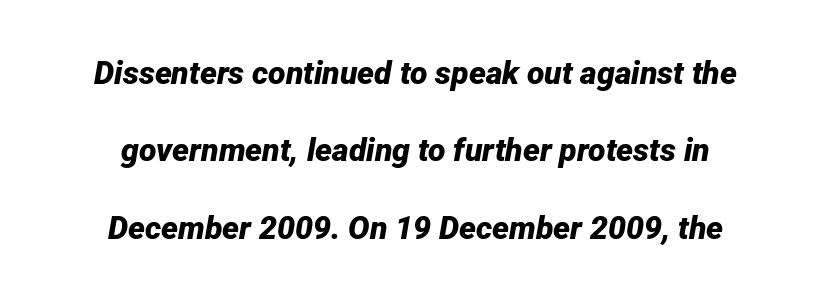
Q: Is the text bold? A: Yes.
Q: Is the text italic (slanted)? A: Yes, it leans right by about 12 degrees.
Q: Is the text underlined? A: No.
Q: Is the spacing between letters normal or unusually wide? A: Normal.
Q: Is the spacing between lines tight, normal or loose? A: Loose.
Q: Width (condensed, normal, or wide)? A: Normal.
Q: Stroke contrast? A: Low.
Q: x-height? A: Medium.
Q: Monospaced? A: No.
